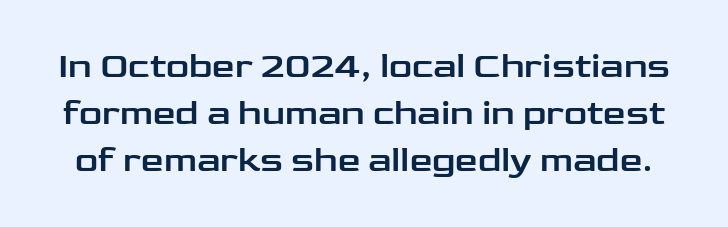
Q: Is the text italic (slanted)? A: No, it is upright.
Q: Is the typeface a serif or a sans-serif typeface? A: Sans-serif.
Q: Is the text underlined? A: No.
Q: Is the spacing between letters normal or unusually wide? A: Normal.
Q: Is the spacing between lines tight, normal or loose? A: Normal.
Q: Width (condensed, normal, or wide)? A: Wide.
Q: Stroke contrast? A: Low.
Q: x-height? A: Medium.
Q: Monospaced? A: No.
